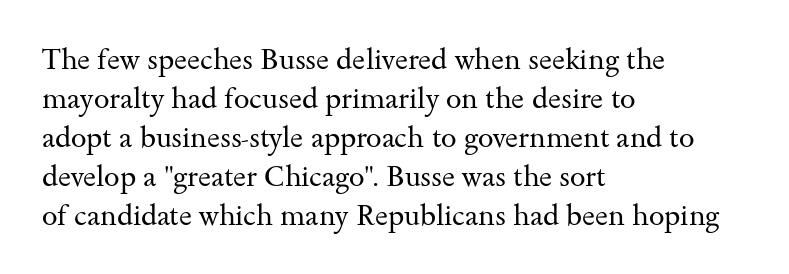
{"serif": "yes", "italic": "no", "bold": "no", "weight": "regular", "width": "wide", "stroke_contrast": "medium", "x_height": "small", "monospaced": "no", "underline": "no", "align": "left", "line_spacing": "normal", "line_spacing_ratio": 1.39, "letter_spacing": "normal", "letter_spacing_em": 0.0, "glyph_px": 28}
